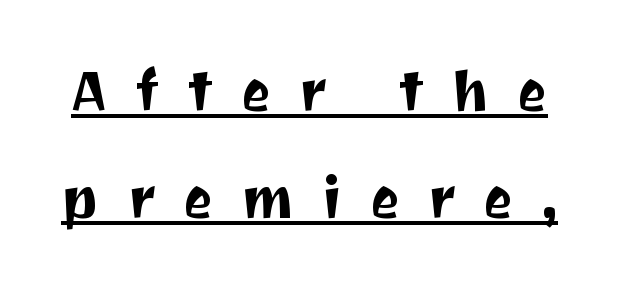
The image shows 57 px sans-serif type, upright; set line spacing 1.88x, unusually wide letter spacing (+0.49 em), underlined; medium stroke contrast and a medium x-height.
